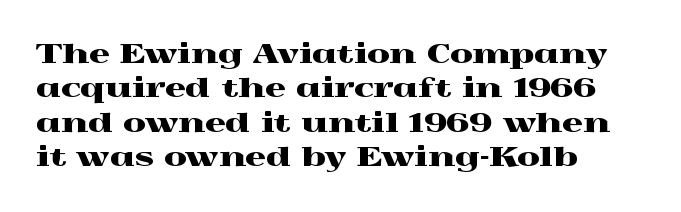
Here the glyphs are tracked normally, forming tight word shapes. Notice how the passage keeps a crisp vertical edge on the left only. A normal amount of white space separates one row of letters from the next. The string is rendered with underlining switched off.
